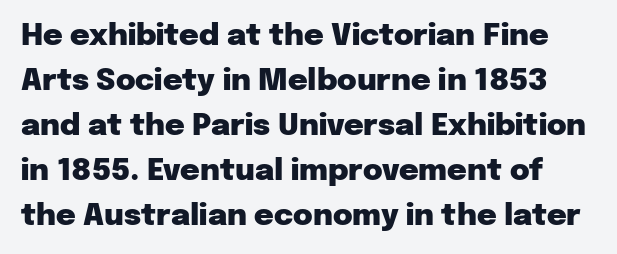
Q: Is the text bold? A: Yes.
Q: Is the text italic (slanted)? A: No, it is upright.
Q: Is the typeface a serif or a sans-serif typeface? A: Sans-serif.
Q: Is the text underlined? A: No.
Q: Is the spacing between letters normal or unusually wide? A: Normal.
Q: Is the spacing between lines tight, normal or loose? A: Normal.
Q: Width (condensed, normal, or wide)? A: Normal.
Q: Stroke contrast? A: Low.
Q: x-height? A: Medium.
Q: Monospaced? A: No.
